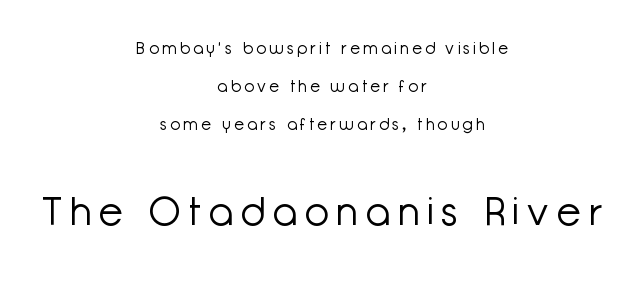
The image shows 39 px light sans-serif type, upright; set centered, loose line spacing (2.39x), unusually wide letter spacing (+0.22 em), not underlined; the second (bottom) block is 2.44x larger; low stroke contrast and a medium x-height.
